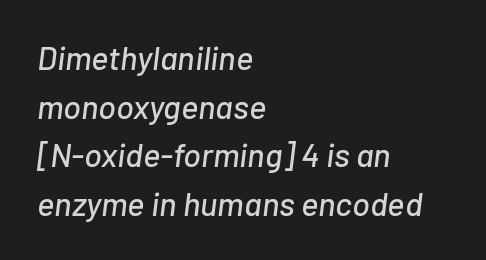
{"italic": "yes", "lean": "right", "slant_degrees": 7, "width": "normal", "stroke_contrast": "low", "x_height": "medium", "monospaced": "no", "underline": "no", "align": "left", "line_spacing": "normal", "line_spacing_ratio": 1.47, "letter_spacing": "normal", "letter_spacing_em": 0.0, "glyph_px": 33}
